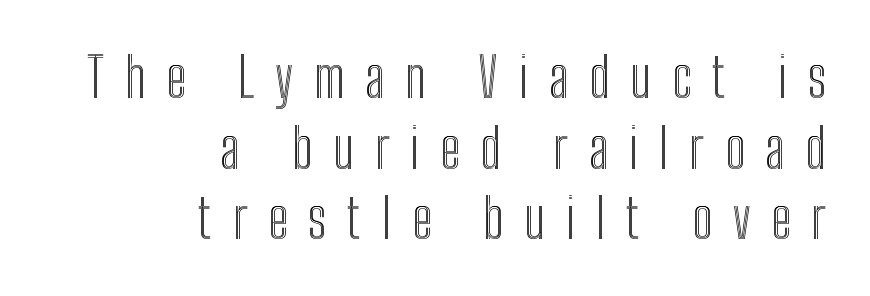
Words appear elongated and porous because spacing is wide. The foot of each line stays bare and open. Leading: standard. Do the characters align in a grid? No, the font is proportional. The lettering holds an erect, upright posture throughout.
